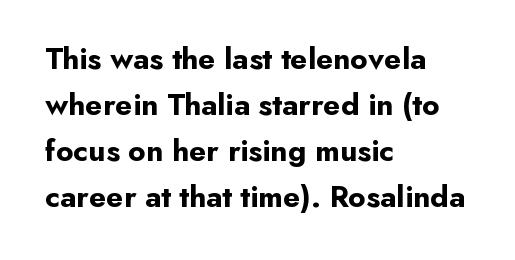
The image shows 31 px bold sans-serif type, upright; set left-aligned, normal line spacing (1.48x), normal letter spacing, not underlined; low stroke contrast and a small x-height.
